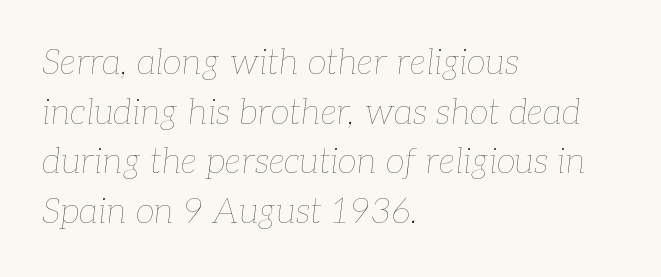
The image shows 35 px thin type, italic (leaning right); set left-aligned, normal line spacing (1.42x), normal letter spacing, not underlined; low stroke contrast and a medium x-height.
